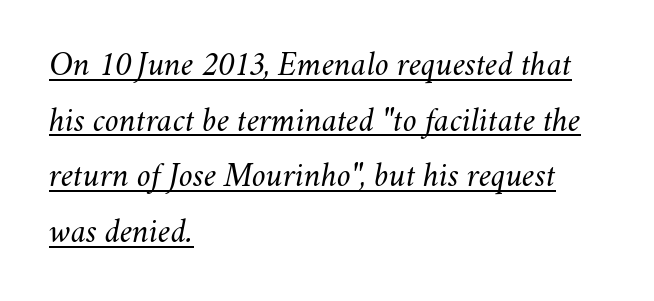
{"italic": "yes", "lean": "right", "slant_degrees": 11, "bold": "no", "weight": "light", "width": "normal", "stroke_contrast": "medium", "x_height": "small", "monospaced": "no", "underline": "yes", "align": "left", "line_spacing": "normal", "line_spacing_ratio": 1.59, "letter_spacing": "normal", "letter_spacing_em": 0.0, "glyph_px": 35}
